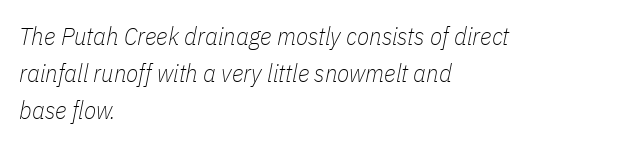
The image shows 25 px text type, italic (leaning right); set left-aligned, normal line spacing (1.48x), normal letter spacing, not underlined.
